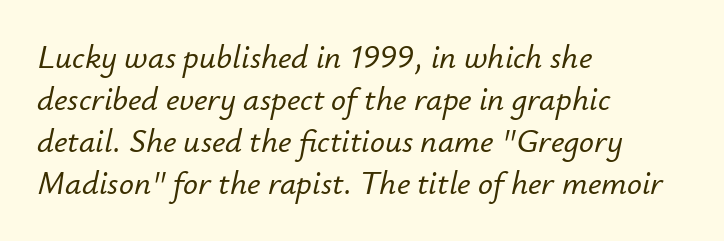
Q: Is the text italic (slanted)? A: Yes, it leans right by about 12 degrees.
Q: Is the text underlined? A: No.
Q: How is the paragraph aligned? A: Left-aligned.
Q: Is the spacing between letters normal or unusually wide? A: Normal.
Q: Is the spacing between lines tight, normal or loose? A: Normal.
Q: Width (condensed, normal, or wide)? A: Normal.
Q: Stroke contrast? A: Low.
Q: x-height? A: Small.
Q: Monospaced? A: No.
